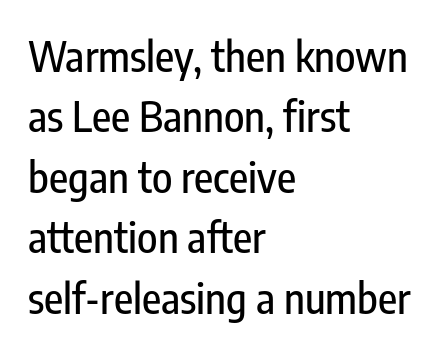
Q: Is the text italic (slanted)? A: No, it is upright.
Q: Is the typeface a serif or a sans-serif typeface? A: Sans-serif.
Q: Is the text underlined? A: No.
Q: How is the paragraph aligned? A: Left-aligned.
Q: Is the spacing between letters normal or unusually wide? A: Normal.
Q: Is the spacing between lines tight, normal or loose? A: Normal.
Q: Width (condensed, normal, or wide)? A: Condensed.
Q: Stroke contrast? A: Low.
Q: x-height? A: Medium.
Q: Monospaced? A: No.
